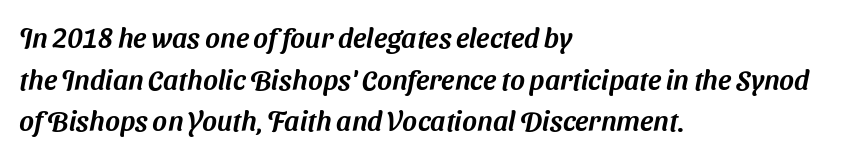
{"serif": "no", "width": "normal", "stroke_contrast": "medium", "x_height": "medium", "monospaced": "no", "underline": "no", "align": "left", "line_spacing": "normal", "line_spacing_ratio": 1.49, "letter_spacing": "normal", "letter_spacing_em": 0.0, "glyph_px": 28}
